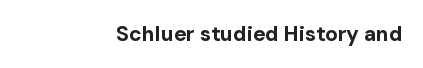
The rendering keeps characters at their native spacing. This is the regular roman posture of the typeface. Plain, unruled lines of type. Line endings align vertically; line beginnings do not.
